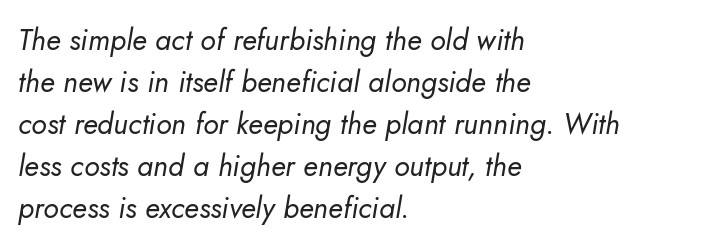
Inter-character spacing is left at the font's built-in metrics. A quiet, ordinary-to-light weight characterises the typeface. Slant detected: the letters are inclined. Letters rest on an invisible, unmarked baseline. The vertical gap from one line to the next is medium. Looks like regular typesetting: each glyph gets only the width it needs.
